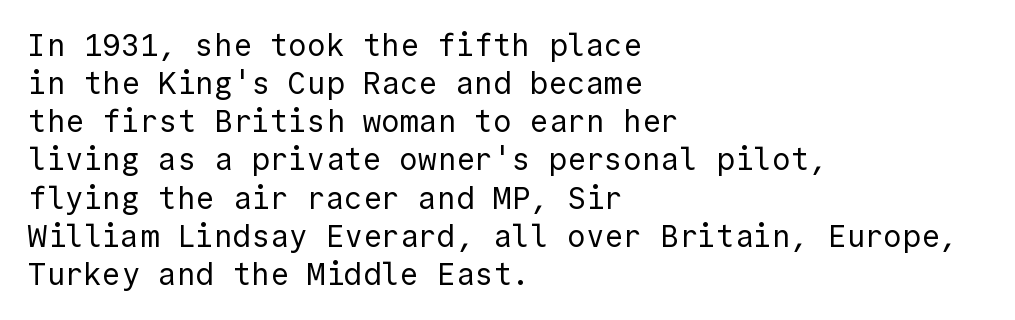
Q: Is the text bold? A: No.
Q: Is the text italic (slanted)? A: No, it is upright.
Q: Is the typeface a serif or a sans-serif typeface? A: Sans-serif.
Q: Is the text underlined? A: No.
Q: How is the paragraph aligned? A: Left-aligned.
Q: Is the spacing between letters normal or unusually wide? A: Normal.
Q: Width (condensed, normal, or wide)? A: Normal.
Q: x-height? A: Medium.
Q: Monospaced? A: Yes.
